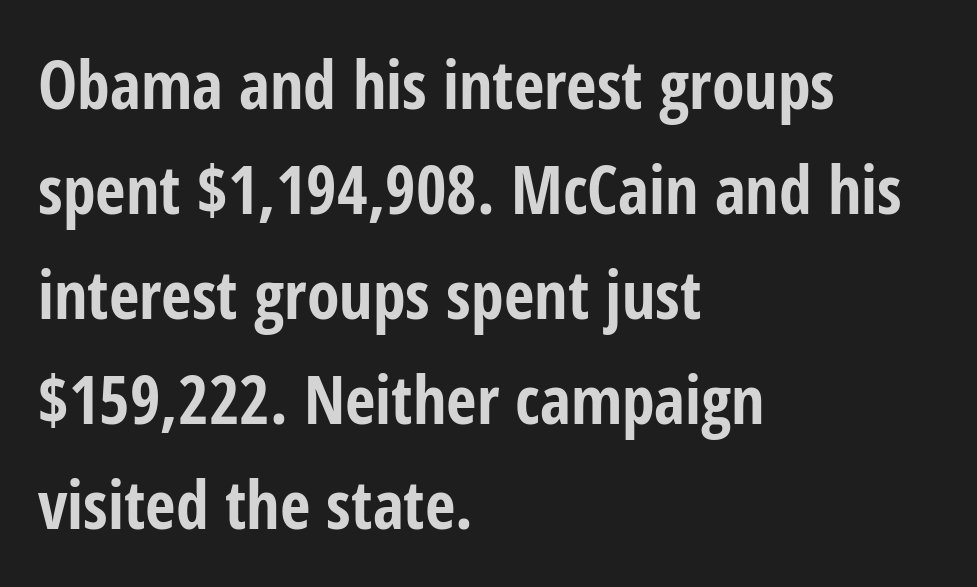
The image shows 66 px bold, condensed sans-serif type, upright; set left-aligned, normal line spacing (1.59x), normal letter spacing, not underlined; low stroke contrast and a medium x-height.
